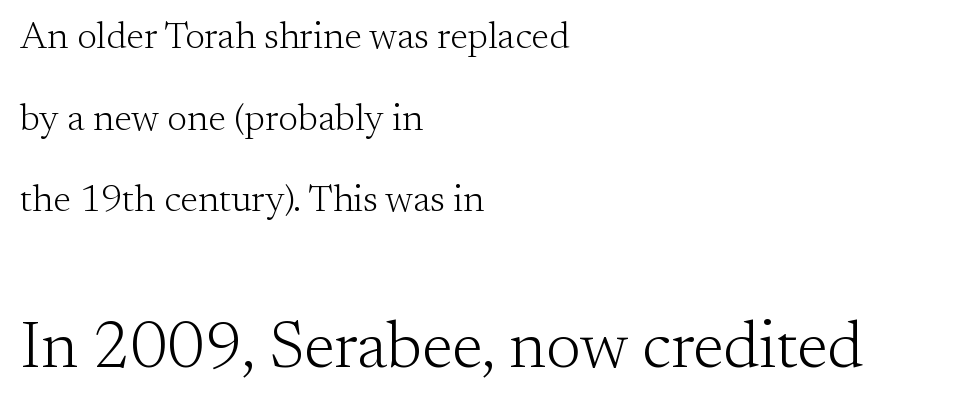
Q: Is the text bold? A: No.
Q: Is the text italic (slanted)? A: No, it is upright.
Q: Is the typeface a serif or a sans-serif typeface? A: Serif.
Q: Is the text underlined? A: No.
Q: How is the paragraph aligned? A: Left-aligned.
Q: Is the spacing between letters normal or unusually wide? A: Normal.
Q: Is the spacing between lines tight, normal or loose? A: Loose.
Q: Which block of text is set in a larger size, the first (top) or the second (bottom)? A: The second (bottom) one.
Q: Width (condensed, normal, or wide)? A: Normal.
Q: Stroke contrast? A: Medium.
Q: x-height? A: Small.
Q: Monospaced? A: No.
